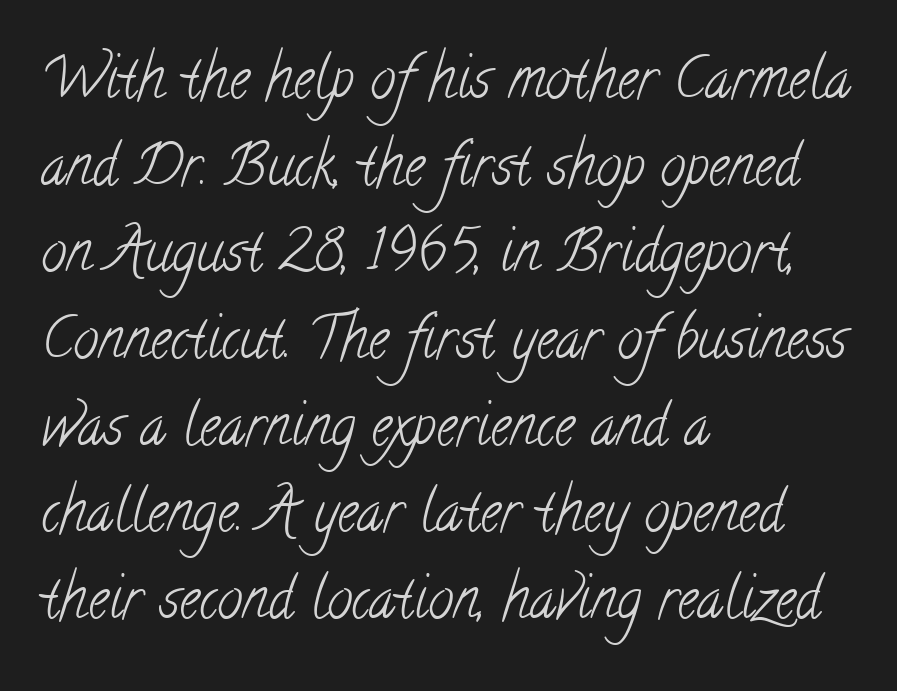
The rendering uses natural spacing where letterforms have individual widths. The letterforms sit shoulder to shoulder at normal distance. Check the space under the baseline: it is left empty. Each new line begins a customary step beneath the previous one.
